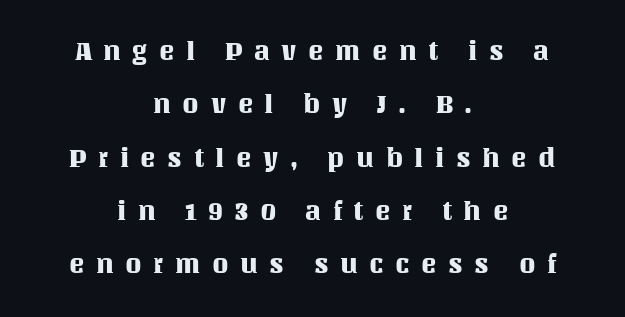
Q: Is the text italic (slanted)? A: No, it is upright.
Q: Is the text underlined? A: No.
Q: How is the paragraph aligned? A: Centered.
Q: Is the spacing between letters normal or unusually wide? A: Unusually wide.
Q: Is the spacing between lines tight, normal or loose? A: Loose.
